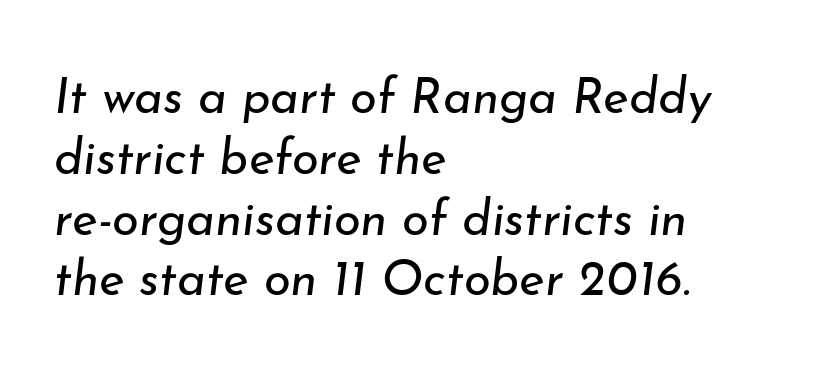
Weight: regular or lighter. Compared with a centered layout, this one pins lines to the left instead. The font's italic variant was chosen for this text. Honestly, the letter spacing is just normal — you wouldn't notice it. Here the designer chose a conventional face with non-uniform glyph widths. The space directly below the letters is spotless.
